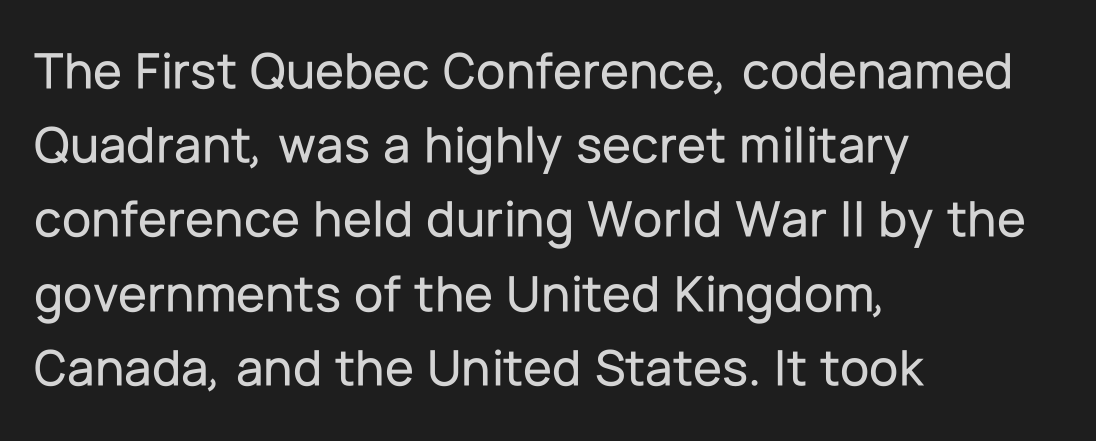
This sample is left-justified, so line endings fall wherever the words run out. These lines are composed in type without serifs. Does extra space separate the letters? No, they use regular spacing. The type sits square on the baseline with zero lean. Baseline-to-baseline distance is the conventional proportion of letter height. Spacing verdict: proportional, widths tailored to each character.
